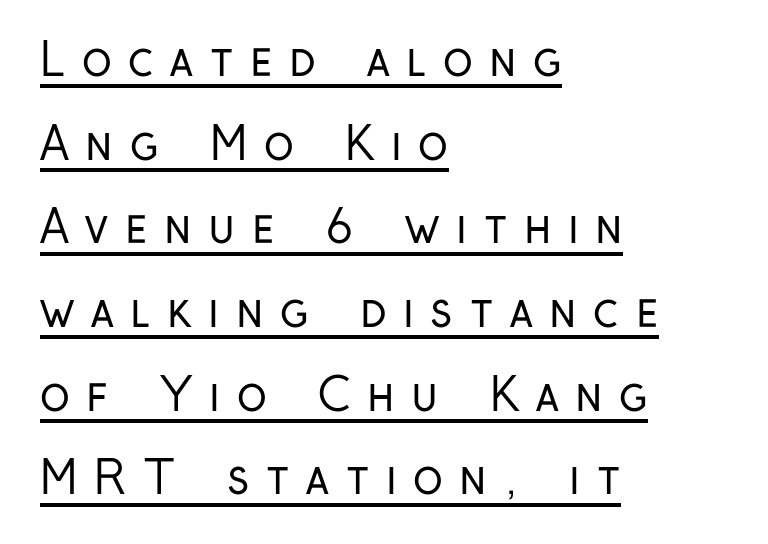
{"serif": "no", "italic": "no", "bold": "no", "weight": "regular", "width": "condensed", "stroke_contrast": "low", "x_height": "medium", "monospaced": "no", "underline": "yes", "align": "left", "line_spacing_ratio": 1.86, "letter_spacing": "wide", "letter_spacing_em": 0.37, "glyph_px": 45}
